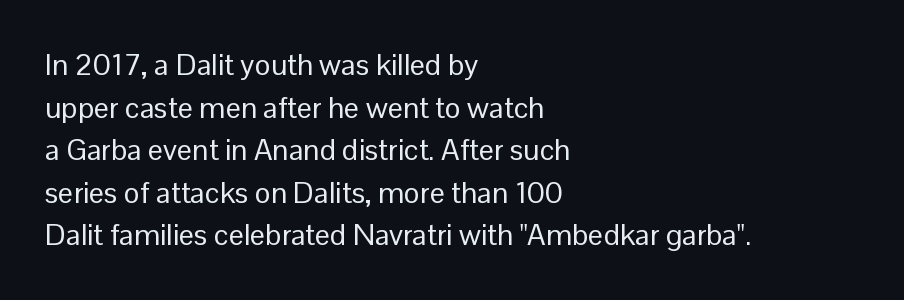
Q: Is the text bold? A: No.
Q: Is the text italic (slanted)? A: No, it is upright.
Q: Is the typeface a serif or a sans-serif typeface? A: Sans-serif.
Q: Is the text underlined? A: No.
Q: How is the paragraph aligned? A: Left-aligned.
Q: Is the spacing between letters normal or unusually wide? A: Normal.
Q: Is the spacing between lines tight, normal or loose? A: Normal.
Q: Width (condensed, normal, or wide)? A: Normal.
Q: Stroke contrast? A: Low.
Q: x-height? A: Medium.
Q: Monospaced? A: No.
